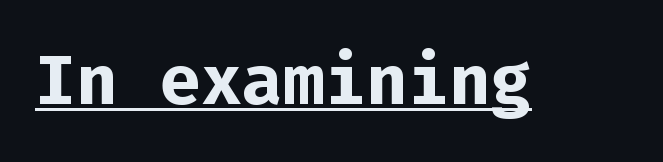
Q: Is the text bold? A: Yes.
Q: Is the text italic (slanted)? A: No, it is upright.
Q: Is the typeface a serif or a sans-serif typeface? A: Sans-serif.
Q: Is the text underlined? A: Yes.
Q: Is the spacing between letters normal or unusually wide? A: Normal.
Q: Width (condensed, normal, or wide)? A: Normal.
Q: Stroke contrast? A: Low.
Q: x-height? A: Medium.
Q: Monospaced? A: Yes.
